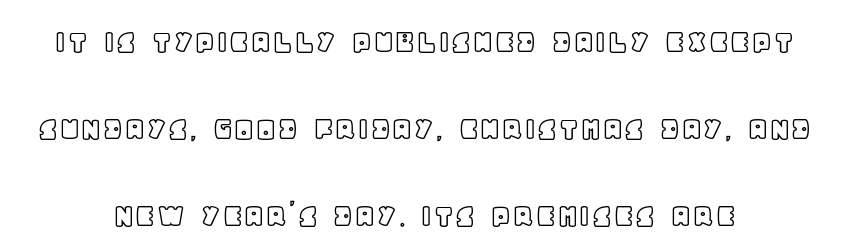
The image shows 35 px text type, upright; set loose line spacing (2.49x), normal letter spacing, not underlined; a large x-height.
